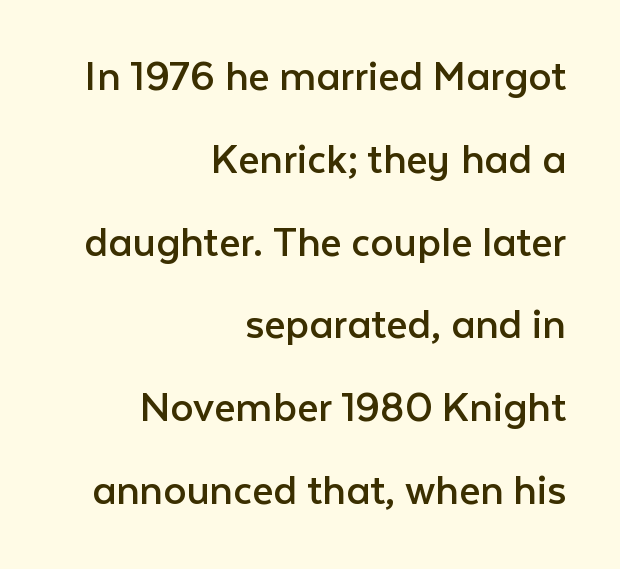
Short and long lines alike share a common ending point at right. The letters stand upright; this is a roman face. Is this a heavy cut? Hardly; it is regular or lighter. Beneath every word, the page is bare. Spacing verdict: proportional, widths tailored to each character. Compared with typical body copy, the letter spacing here is the same.
